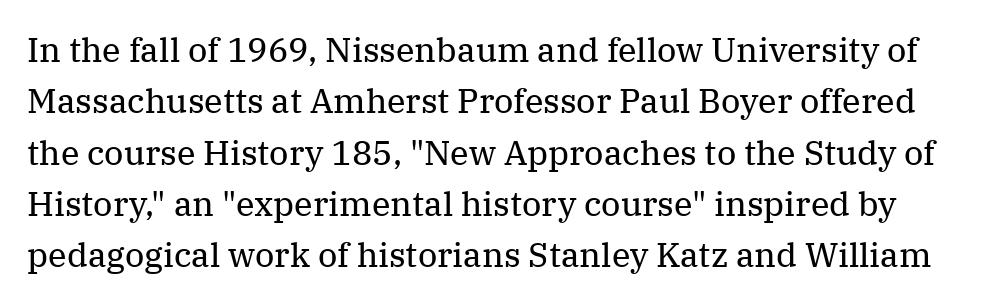
The image shows 34 px regular-weight serif type, upright; set normal line spacing (1.51x), normal letter spacing, not underlined; medium stroke contrast and a medium x-height.
